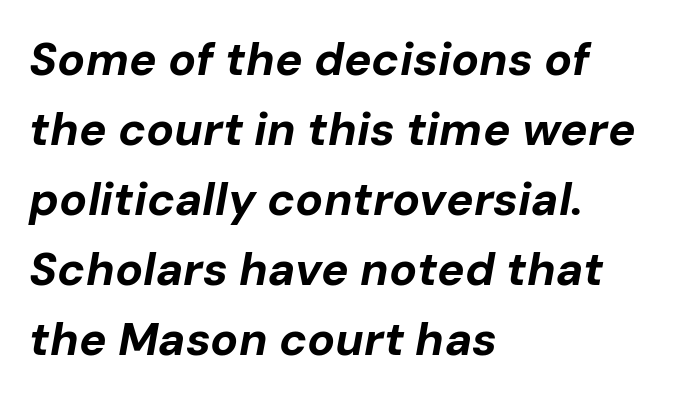
Glyph-to-glyph distance matches everyday printed text. I'd describe the lettering as bold — thick and assertive. The space beneath each line is pristine and unruled. Observe the lean: these are italic letterforms. Compared with a centered layout, this one pins lines to the left instead. Leading matches the norm, producing a regular column.
